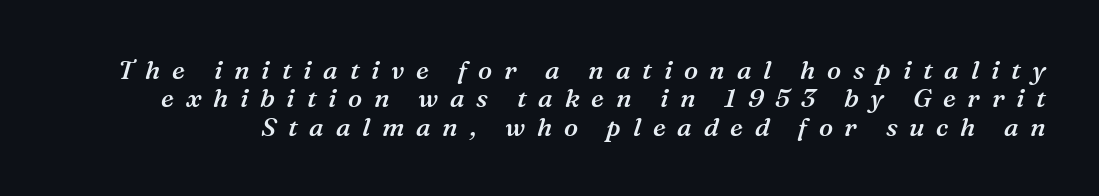
On the weight axis this lands at semibold, roughly 600. Vertical spacing — tight. Caption: expanded tracking, letters set apart. Descenders are the only things crossing below the line. Would a proofreader flag this as italicized? Yes.
